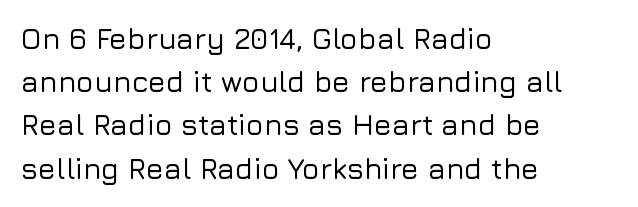
{"serif": "no", "italic": "no", "width": "normal", "stroke_contrast": "low", "x_height": "medium", "monospaced": "no", "underline": "no", "align": "left", "line_spacing": "normal", "line_spacing_ratio": 1.49, "letter_spacing": "normal", "letter_spacing_em": 0.0, "glyph_px": 29}
